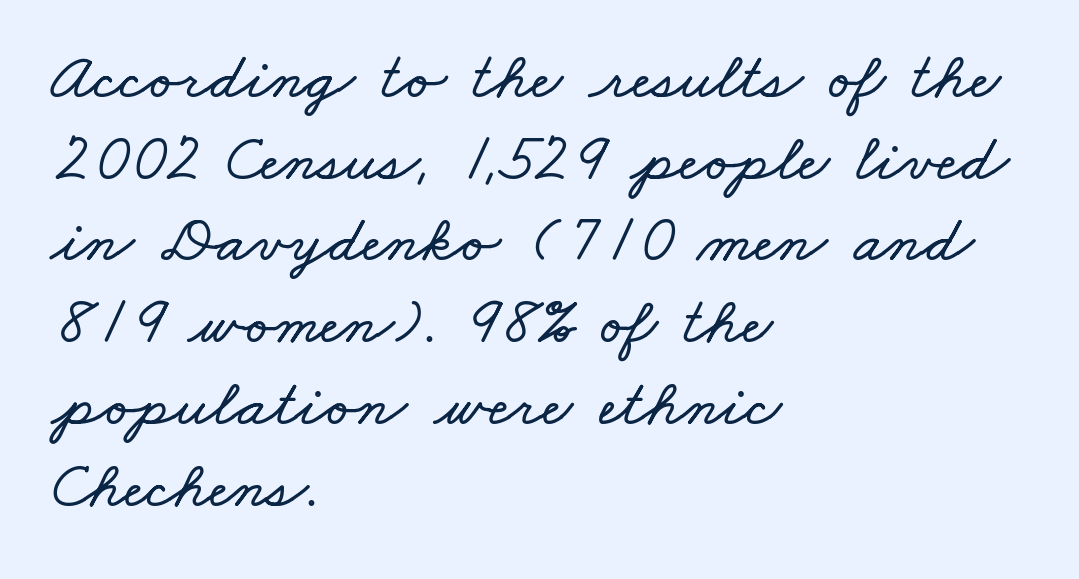
{"width": "wide", "stroke_contrast": "low", "x_height": "small", "monospaced": "no", "underline": "no", "align": "left", "line_spacing_ratio": 1.22, "letter_spacing": "normal", "letter_spacing_em": 0.0, "glyph_px": 67}
